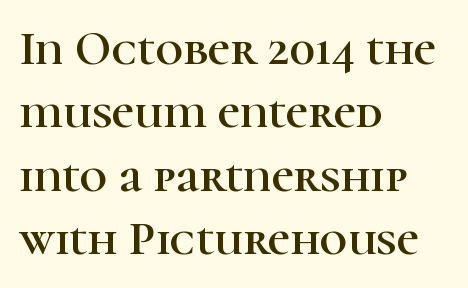
Q: Is the text italic (slanted)? A: No, it is upright.
Q: Is the typeface a serif or a sans-serif typeface? A: Serif.
Q: Is the text underlined? A: No.
Q: How is the paragraph aligned? A: Left-aligned.
Q: Is the spacing between letters normal or unusually wide? A: Normal.
Q: Is the spacing between lines tight, normal or loose? A: Normal.
Q: Width (condensed, normal, or wide)? A: Normal.
Q: Stroke contrast? A: High.
Q: x-height? A: Medium.
Q: Monospaced? A: No.
